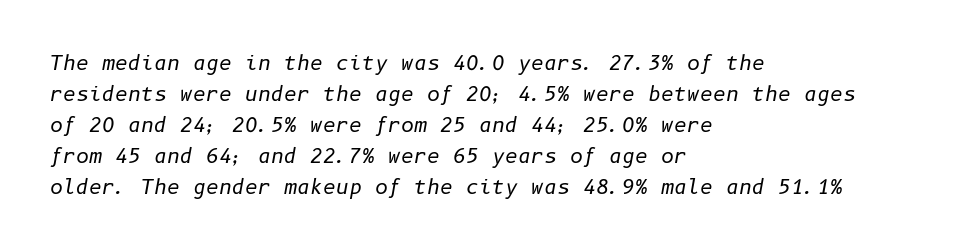
{"italic": "yes", "lean": "right", "slant_degrees": 10, "bold": "no", "underline": "no", "align": "left", "line_spacing": "normal", "line_spacing_ratio": 1.55, "letter_spacing": "normal", "letter_spacing_em": 0.0, "glyph_px": 20}
